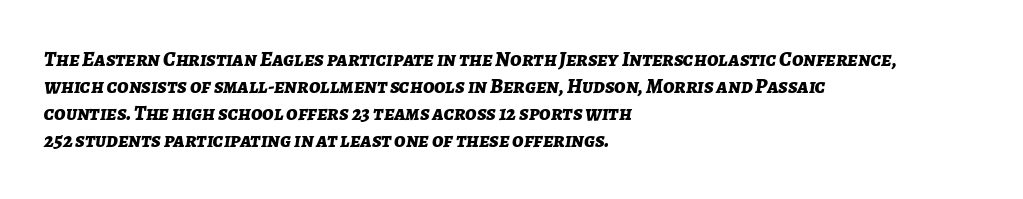
Q: Is the text bold? A: Yes.
Q: Is the text italic (slanted)? A: Yes, it leans right by about 7 degrees.
Q: Is the text underlined? A: No.
Q: How is the paragraph aligned? A: Left-aligned.
Q: Is the spacing between letters normal or unusually wide? A: Normal.
Q: Is the spacing between lines tight, normal or loose? A: Normal.
